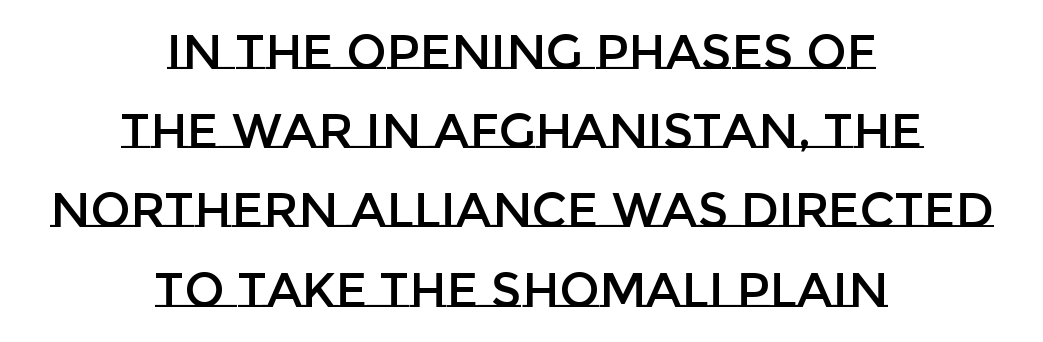
The image shows 48 px text type, upright; set centered, normal line spacing (1.65x), normal letter spacing, not underlined; low stroke contrast and a large x-height.
